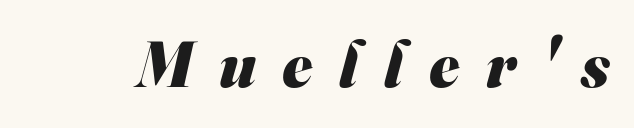
{"serif": "no", "bold": "yes", "weight": "heavy", "width": "normal", "stroke_contrast": "medium", "x_height": "small", "monospaced": "no", "underline": "no", "letter_spacing": "wide", "letter_spacing_em": 0.41, "glyph_px": 64}
